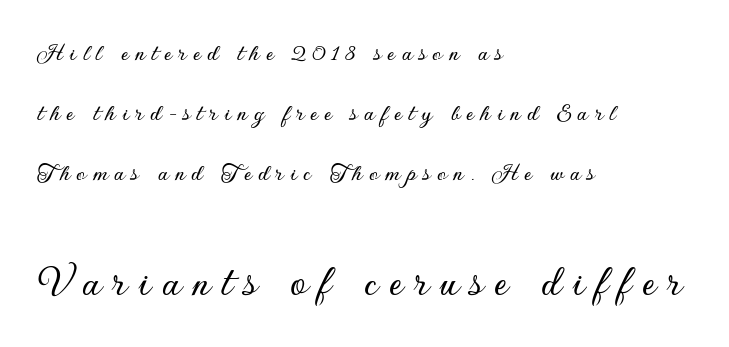
Q: Is the text italic (slanted)? A: Yes.
Q: Is the typeface a serif or a sans-serif typeface? A: Sans-serif.
Q: Is the text underlined? A: No.
Q: How is the paragraph aligned? A: Left-aligned.
Q: Is the spacing between letters normal or unusually wide? A: Unusually wide.
Q: Is the spacing between lines tight, normal or loose? A: Loose.
Q: Which block of text is set in a larger size, the first (top) or the second (bottom)? A: The second (bottom) one.
Q: Width (condensed, normal, or wide)? A: Normal.
Q: Stroke contrast? A: Low.
Q: x-height? A: Small.
Q: Monospaced? A: No.
